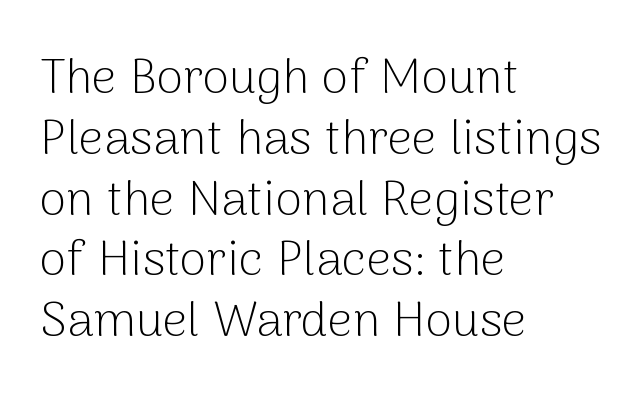
Q: Is the text bold? A: No.
Q: Is the text italic (slanted)? A: No, it is upright.
Q: Is the typeface a serif or a sans-serif typeface? A: Sans-serif.
Q: Is the text underlined? A: No.
Q: How is the paragraph aligned? A: Left-aligned.
Q: Is the spacing between letters normal or unusually wide? A: Normal.
Q: Width (condensed, normal, or wide)? A: Normal.
Q: Stroke contrast? A: Low.
Q: x-height? A: Medium.
Q: Monospaced? A: No.
